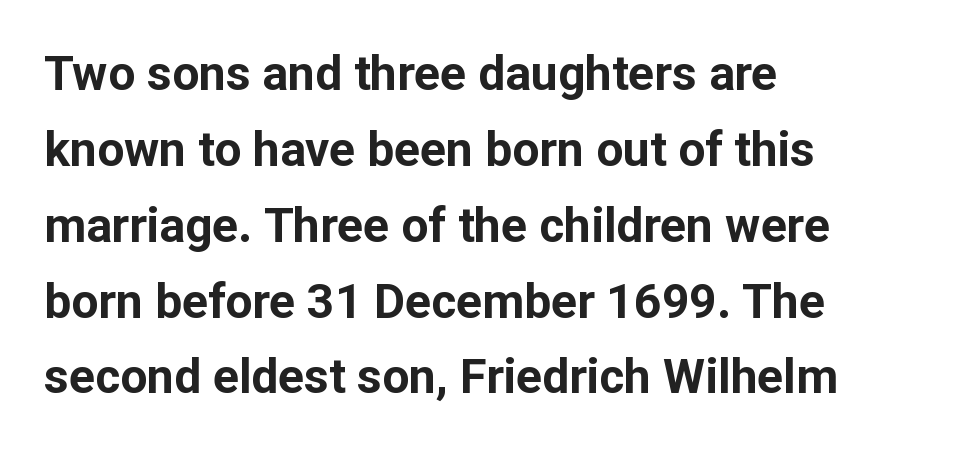
The image shows 48 px bold sans-serif type, upright; set left-aligned, normal line spacing (1.58x), normal letter spacing, not underlined; low stroke contrast and a medium x-height.
